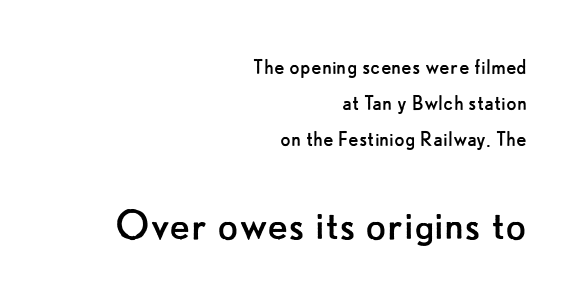
Check under the words: just untouched page. Looks like regular typesetting: each glyph gets only the width it needs. Here the glyphs are tracked normally, forming tight word shapes. Stroke terminals: plain, sans-serif. Characters remain perfectly vertical along every line. Evenly set lines give the paragraph a standard silhouette.
